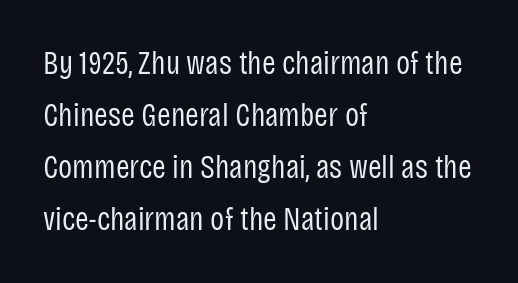
Q: Is the text bold? A: No.
Q: Is the text italic (slanted)? A: No, it is upright.
Q: Is the typeface a serif or a sans-serif typeface? A: Sans-serif.
Q: Is the text underlined? A: No.
Q: How is the paragraph aligned? A: Left-aligned.
Q: Is the spacing between letters normal or unusually wide? A: Normal.
Q: Is the spacing between lines tight, normal or loose? A: Normal.
Q: Width (condensed, normal, or wide)? A: Condensed.
Q: Stroke contrast? A: Low.
Q: x-height? A: Large.
Q: Monospaced? A: No.
